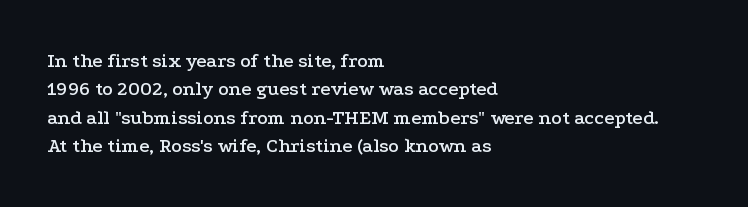
Reading down the block, your eye returns to a fixed left position each line. What stands out about the letter spacing? Nothing — it is the standard amount. The specimen reads as upright at a glance. The designer left line spacing at the default.
